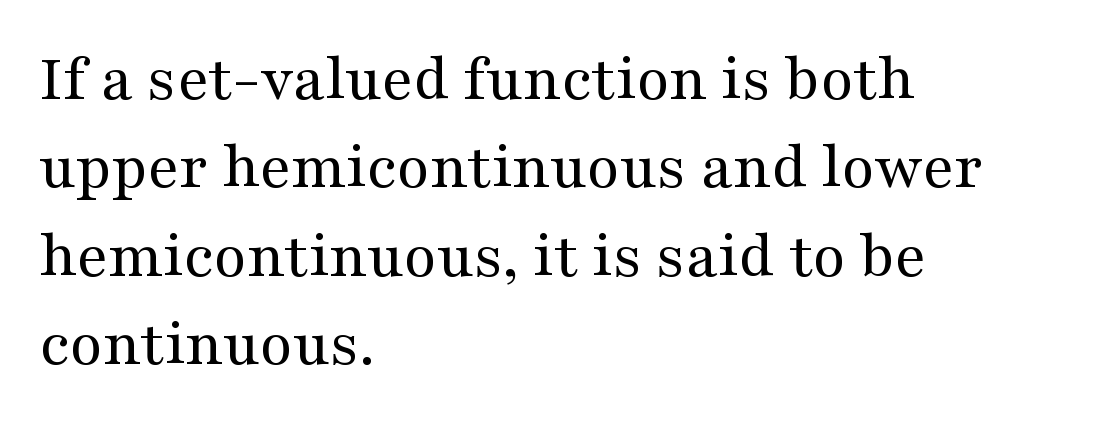
{"serif": "yes", "italic": "no", "bold": "no", "weight": "regular", "width": "wide", "stroke_contrast": "medium", "x_height": "medium", "monospaced": "no", "underline": "no", "align": "left", "line_spacing": "normal", "line_spacing_ratio": 1.32, "letter_spacing": "normal", "letter_spacing_em": 0.0, "glyph_px": 67}
